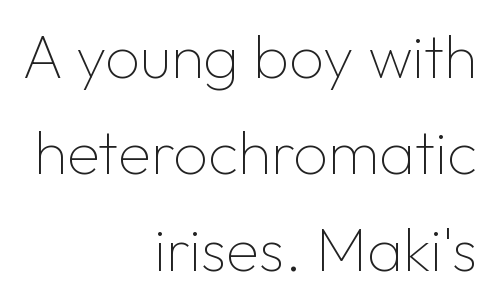
Q: Is the text bold? A: No.
Q: Is the text italic (slanted)? A: No, it is upright.
Q: Is the typeface a serif or a sans-serif typeface? A: Sans-serif.
Q: Is the text underlined? A: No.
Q: How is the paragraph aligned? A: Right-aligned.
Q: Is the spacing between letters normal or unusually wide? A: Normal.
Q: Is the spacing between lines tight, normal or loose? A: Normal.
Q: Width (condensed, normal, or wide)? A: Normal.
Q: Stroke contrast? A: Low.
Q: x-height? A: Medium.
Q: Monospaced? A: No.
